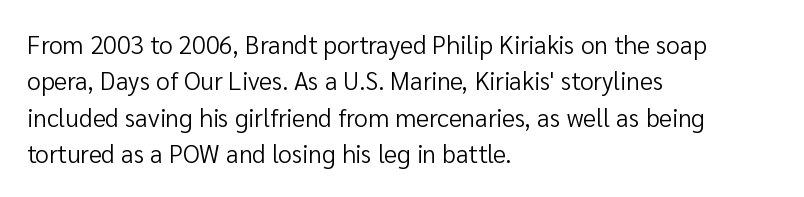
The image shows 25 px text type, upright; set left-aligned, normal line spacing (1.46x), normal letter spacing, not underlined.
